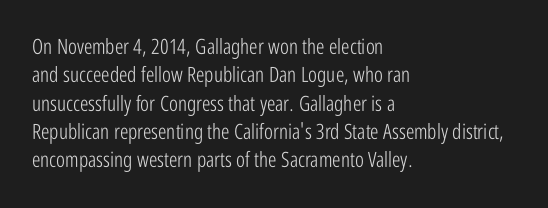
{"italic": "no", "bold": "no", "underline": "no", "align": "left", "line_spacing": "normal", "line_spacing_ratio": 1.35, "letter_spacing": "normal", "letter_spacing_em": 0.0, "glyph_px": 21}
